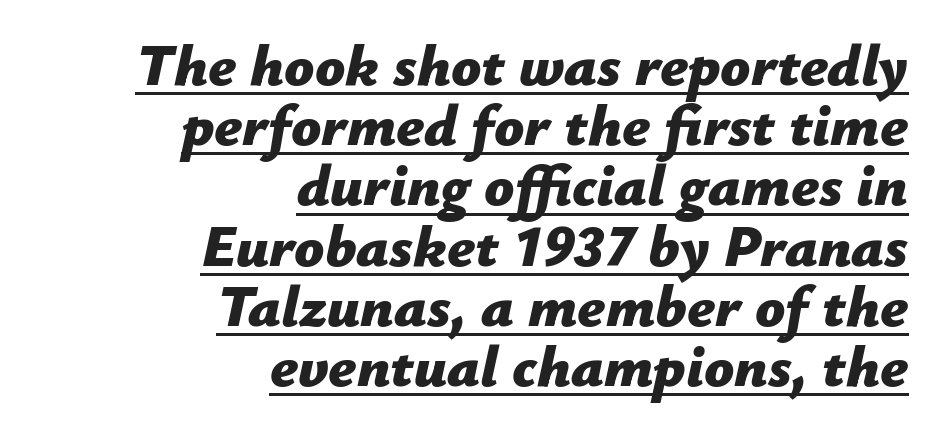
The image shows 59 px bold type, italic (leaning right); set right-aligned, tight line spacing (1.02x), normal letter spacing, underlined; low stroke contrast and a medium x-height.
